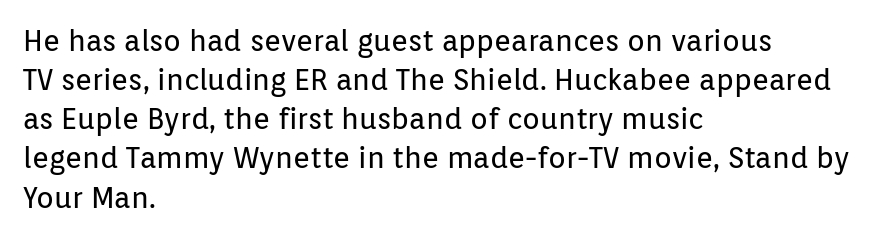
The image shows 29 px regular-weight sans-serif type, upright; set left-aligned, normal line spacing (1.35x), normal letter spacing, not underlined; low stroke contrast and a medium x-height.
